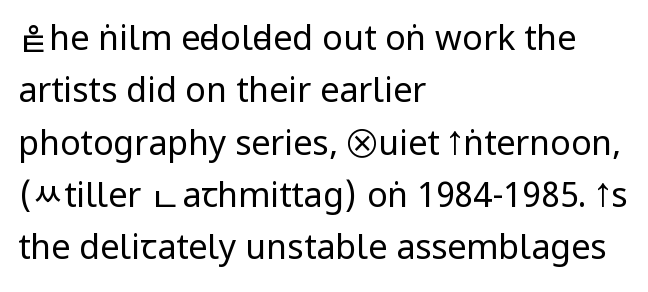
Unlike a traditional serif, this face leaves its strokes unadorned. Line beginnings align vertically; line endings do not. The horizontal fit of the characters is conventional and even. In terms of posture, this sample is upright. The leading is moderate, giving the passage an even texture.
